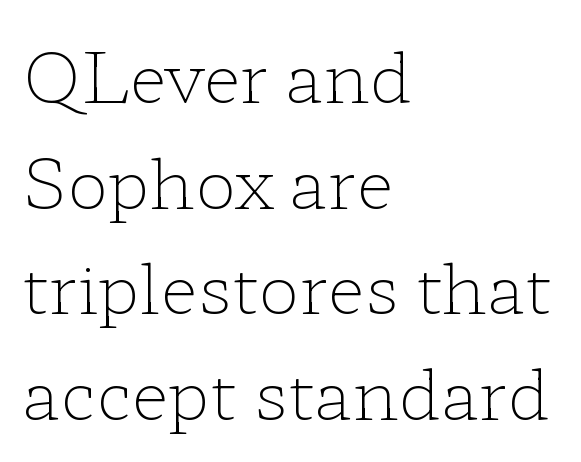
The image shows 69 px light, wide serif type, upright; set left-aligned, normal line spacing (1.53x), normal letter spacing, not underlined; low stroke contrast and a medium x-height.
